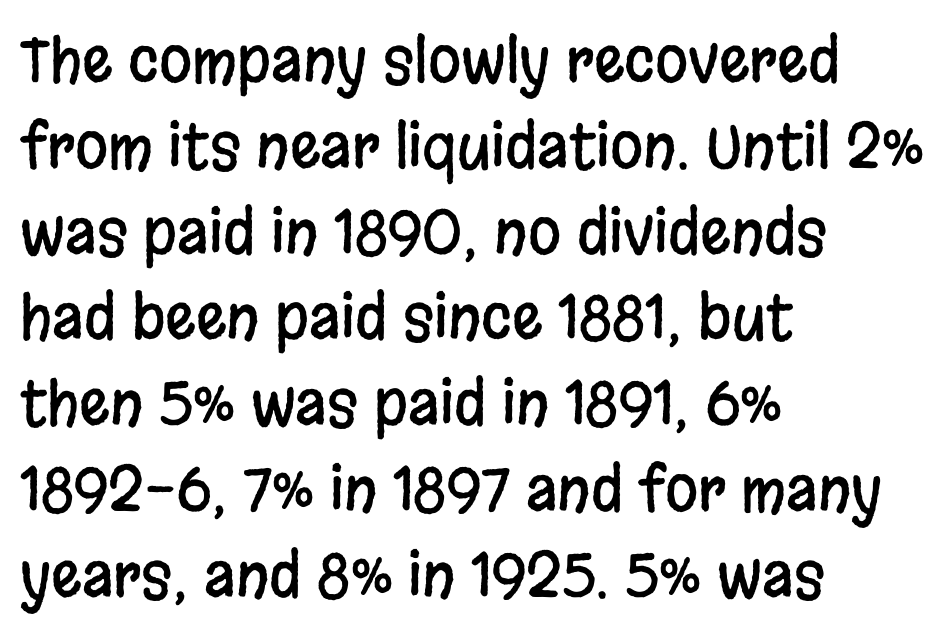
Q: Is the text italic (slanted)? A: No, it is upright.
Q: Is the typeface a serif or a sans-serif typeface? A: Sans-serif.
Q: Is the text underlined? A: No.
Q: How is the paragraph aligned? A: Left-aligned.
Q: Is the spacing between letters normal or unusually wide? A: Normal.
Q: Is the spacing between lines tight, normal or loose? A: Normal.
Q: Width (condensed, normal, or wide)? A: Condensed.
Q: Stroke contrast? A: Low.
Q: x-height? A: Large.
Q: Monospaced? A: No.
